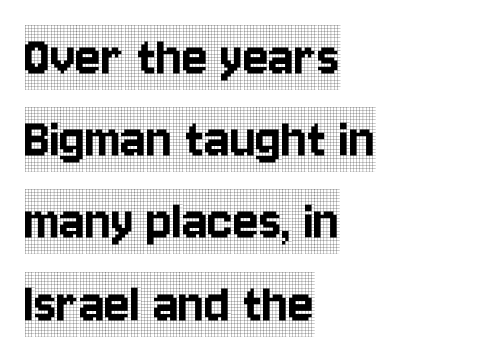
Q: Is the text italic (slanted)? A: No, it is upright.
Q: Is the typeface a serif or a sans-serif typeface? A: Serif.
Q: Is the text underlined? A: No.
Q: How is the paragraph aligned? A: Left-aligned.
Q: Is the spacing between letters normal or unusually wide? A: Normal.
Q: Is the spacing between lines tight, normal or loose? A: Normal.
Q: Width (condensed, normal, or wide)? A: Condensed.
Q: x-height? A: Large.
Q: Monospaced? A: No.
